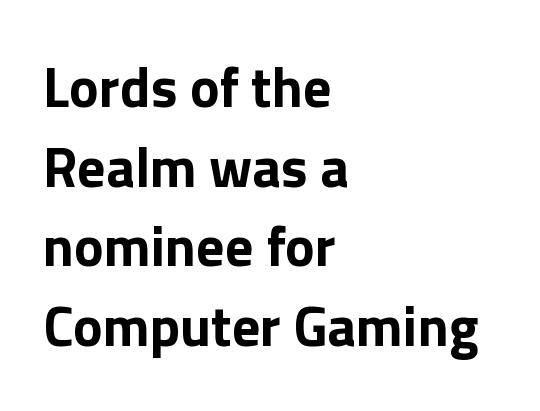
{"serif": "no", "italic": "no", "bold": "yes", "weight": "bold", "width": "normal", "stroke_contrast": "low", "x_height": "medium", "monospaced": "no", "underline": "no", "align": "left", "line_spacing": "normal", "line_spacing_ratio": 1.42, "letter_spacing": "normal", "letter_spacing_em": 0.0, "glyph_px": 56}
